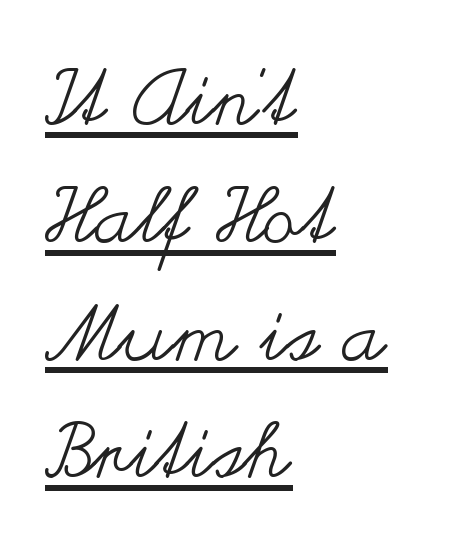
Q: Is the text bold? A: No.
Q: Is the text italic (slanted)? A: Yes.
Q: Is the text underlined? A: Yes.
Q: How is the paragraph aligned? A: Left-aligned.
Q: Is the spacing between letters normal or unusually wide? A: Normal.
Q: Is the spacing between lines tight, normal or loose? A: Normal.
Q: Width (condensed, normal, or wide)? A: Wide.
Q: Stroke contrast? A: Medium.
Q: x-height? A: Small.
Q: Monospaced? A: No.
